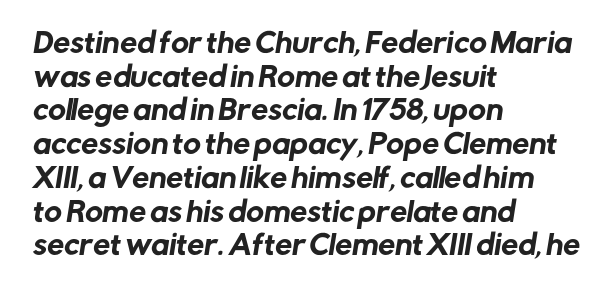
Reading down the block, your eye returns to a fixed left position each line. Plain, unruled lines of type. Evenly set lines give the paragraph a standard silhouette. Honestly, the letter spacing is just normal — you wouldn't notice it.
